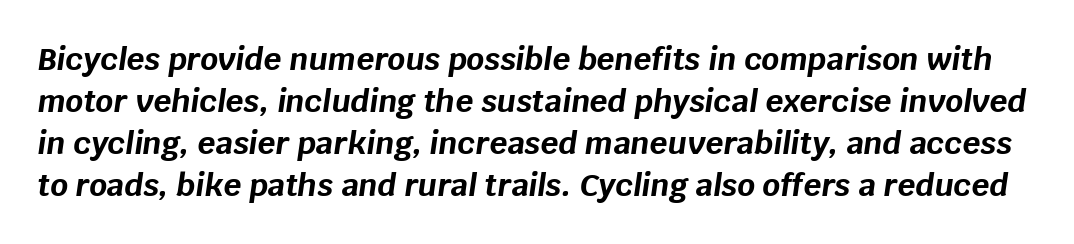
Q: Is the text bold? A: Yes.
Q: Is the text italic (slanted)? A: Yes, it leans right by about 8 degrees.
Q: Is the text underlined? A: No.
Q: Is the spacing between letters normal or unusually wide? A: Normal.
Q: Is the spacing between lines tight, normal or loose? A: Normal.
Q: Width (condensed, normal, or wide)? A: Normal.
Q: Stroke contrast? A: Low.
Q: x-height? A: Large.
Q: Monospaced? A: No.
